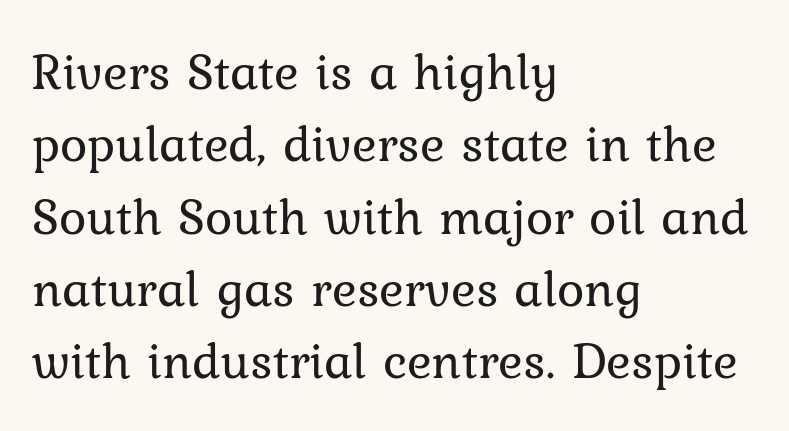
What stands out about the letter spacing? Nothing — it is the standard amount. Underline: absent. A typesetter would call this proportional, since set widths differ per character. The letters look calm and open, with moderate or lighter stems.
